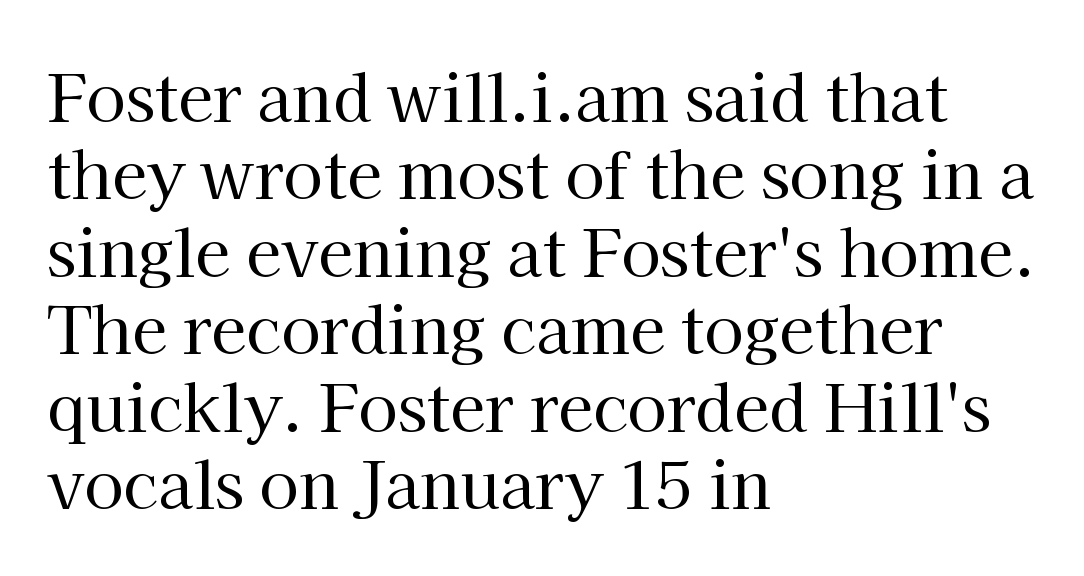
{"serif": "yes", "italic": "no", "bold": "no", "weight": "regular", "width": "normal", "stroke_contrast": "high", "x_height": "medium", "monospaced": "no", "underline": "no", "align": "left", "line_spacing_ratio": 1.21, "letter_spacing": "normal", "letter_spacing_em": 0.0, "glyph_px": 64}
